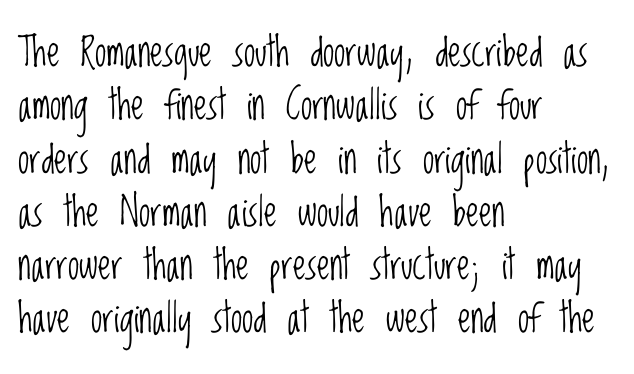
Q: Is the text bold? A: No.
Q: Is the text italic (slanted)? A: No, it is upright.
Q: Is the typeface a serif or a sans-serif typeface? A: Sans-serif.
Q: Is the text underlined? A: No.
Q: How is the paragraph aligned? A: Left-aligned.
Q: Is the spacing between letters normal or unusually wide? A: Normal.
Q: Is the spacing between lines tight, normal or loose? A: Normal.
Q: Width (condensed, normal, or wide)? A: Condensed.
Q: Stroke contrast? A: Low.
Q: x-height? A: Large.
Q: Monospaced? A: No.
